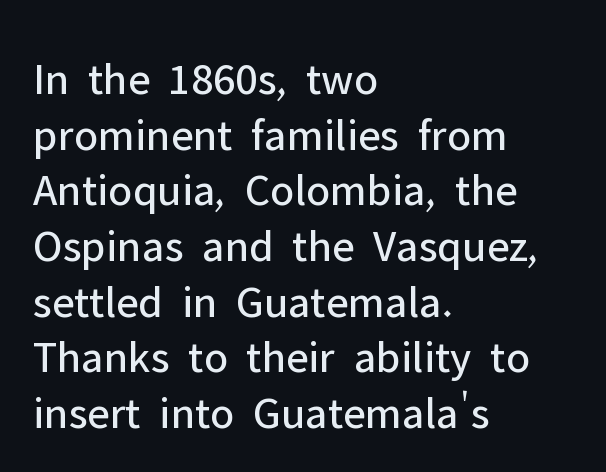
{"serif": "no", "italic": "no", "bold": "no", "weight": "regular", "width": "normal", "stroke_contrast": "low", "x_height": "medium", "monospaced": "no", "underline": "no", "align": "left", "line_spacing_ratio": 1.21, "letter_spacing": "normal", "letter_spacing_em": 0.0, "glyph_px": 46}
